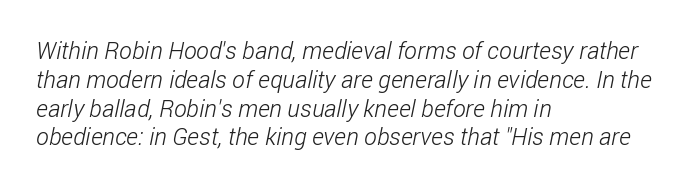
Caption: standard tracking, unaltered. Honestly, there is no underline to notice here at all. Where is the straight margin? On the left. The font is comparable to plain body text, perhaps lighter.
